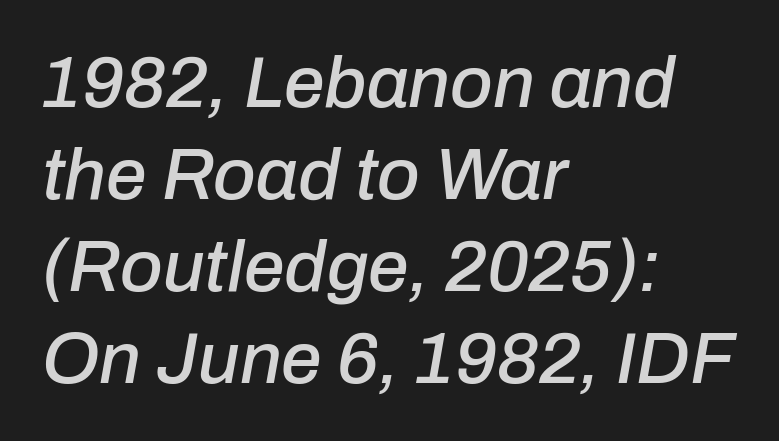
Q: Is the text italic (slanted)? A: Yes, it leans right by about 10 degrees.
Q: Is the text underlined? A: No.
Q: How is the paragraph aligned? A: Left-aligned.
Q: Is the spacing between letters normal or unusually wide? A: Normal.
Q: Is the spacing between lines tight, normal or loose? A: Normal.
Q: Width (condensed, normal, or wide)? A: Normal.
Q: Stroke contrast? A: Low.
Q: x-height? A: Medium.
Q: Monospaced? A: No.
